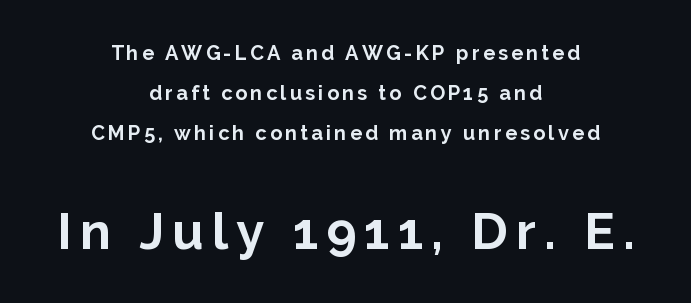
{"serif": "no", "italic": "no", "bold": "yes", "weight": "bold", "width": "normal", "stroke_contrast": "low", "x_height": "medium", "monospaced": "no", "underline": "no", "align": "center", "line_spacing": "loose", "line_spacing_ratio": 1.99, "larger_block": "second", "size_ratio": 2.55, "glyph_px": 51}
